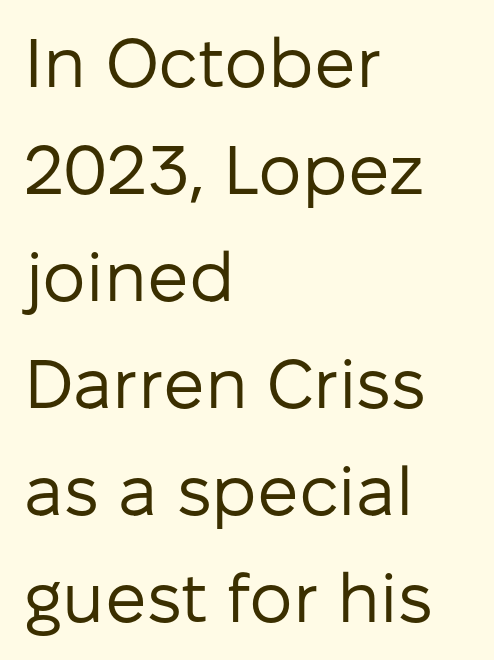
{"serif": "no", "italic": "no", "bold": "no", "weight": "regular", "width": "normal", "stroke_contrast": "low", "x_height": "medium", "monospaced": "no", "underline": "no", "align": "left", "line_spacing": "normal", "line_spacing_ratio": 1.55, "letter_spacing": "normal", "letter_spacing_em": 0.0, "glyph_px": 69}
